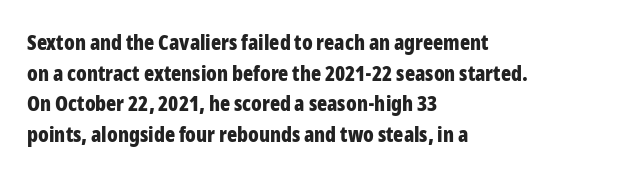
The image shows 21 px bold type, upright; set left-aligned, normal line spacing (1.46x), normal letter spacing, not underlined.
